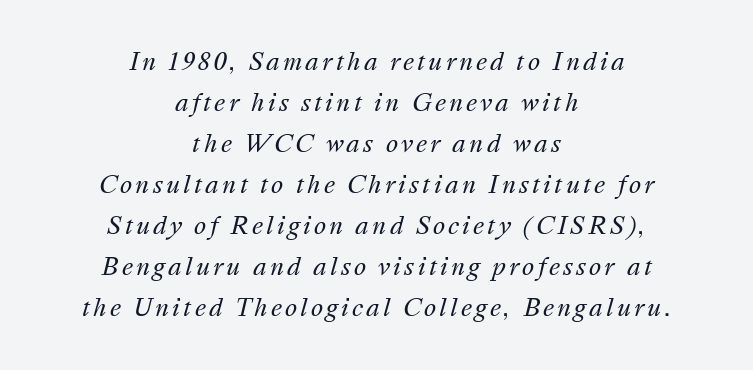
Check under the words: just untouched page. The glyphs look as if they've been sheared to an angle. The rag falls on both sides of this text block equally. Stroke thickness stays within the range of a standard reading face or lighter.
